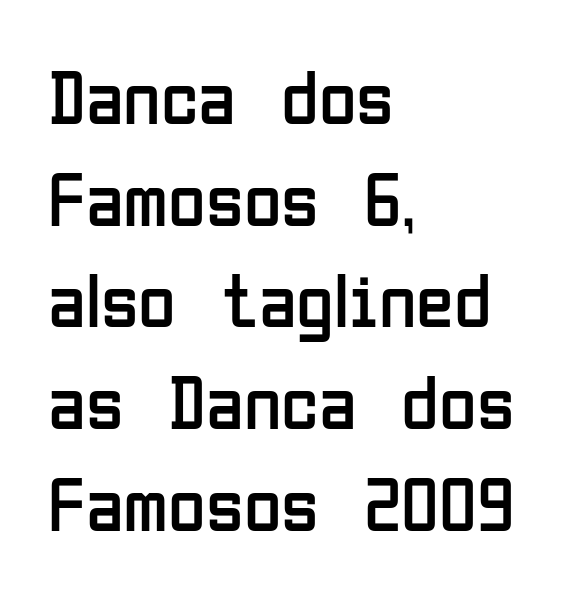
The image shows 77 px regular-weight, condensed sans-serif type, upright; set left-aligned, normal line spacing (1.32x), normal letter spacing, not underlined; low stroke contrast and a medium x-height.
